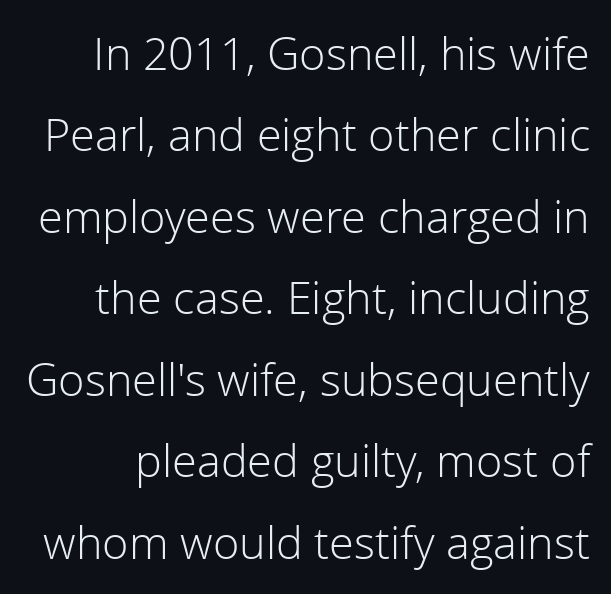
{"serif": "no", "italic": "no", "bold": "no", "weight": "light", "width": "normal", "x_height": "medium", "monospaced": "no", "underline": "no", "line_spacing_ratio": 1.81, "letter_spacing": "normal", "letter_spacing_em": 0.0, "glyph_px": 45}
